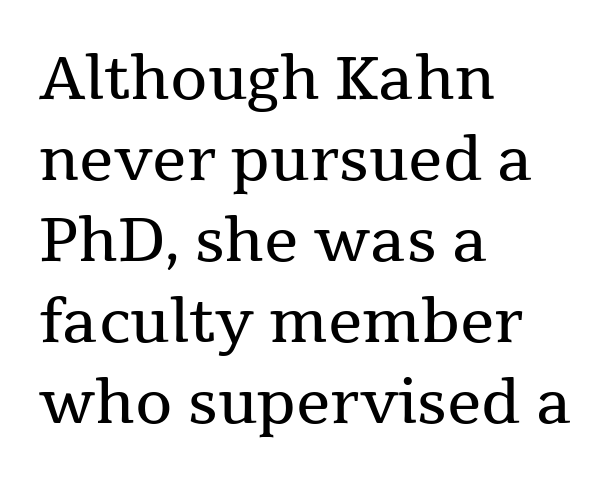
The image shows 60 px regular-weight serif type, upright; set left-aligned, normal line spacing (1.35x), normal letter spacing, not underlined; medium stroke contrast and a medium x-height.
